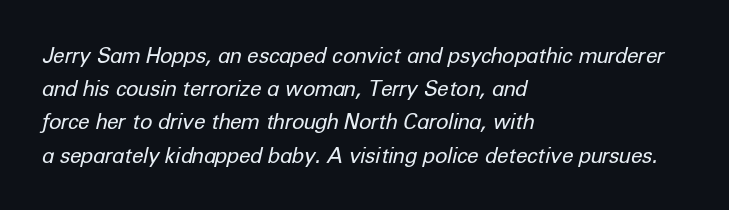
{"italic": "yes", "lean": "right", "slant_degrees": 12, "bold": "no", "underline": "no", "align": "left", "line_spacing": "normal", "line_spacing_ratio": 1.58, "letter_spacing": "normal", "letter_spacing_em": 0.0, "glyph_px": 21}
